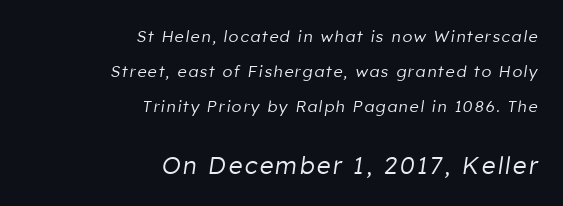
Q: Is the text bold? A: No.
Q: Is the text italic (slanted)? A: Yes, it leans right by about 8 degrees.
Q: Is the text underlined? A: No.
Q: How is the paragraph aligned? A: Right-aligned.
Q: Is the spacing between lines tight, normal or loose? A: Loose.
Q: Which block of text is set in a larger size, the first (top) or the second (bottom)? A: The second (bottom) one.
